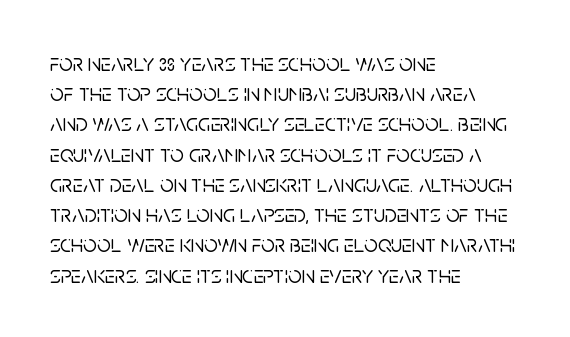
The image shows 24 px text type, upright; set left-aligned, normal line spacing (1.26x), normal letter spacing, not underlined.
